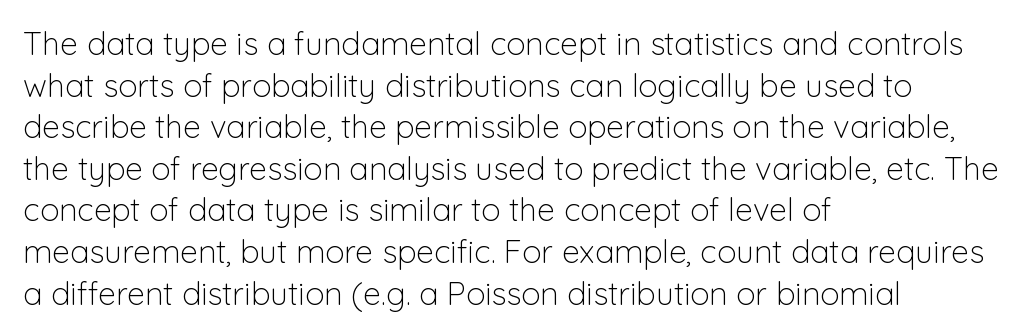
Q: Is the text bold? A: No.
Q: Is the text italic (slanted)? A: No, it is upright.
Q: Is the typeface a serif or a sans-serif typeface? A: Sans-serif.
Q: Is the text underlined? A: No.
Q: How is the paragraph aligned? A: Left-aligned.
Q: Is the spacing between letters normal or unusually wide? A: Normal.
Q: Is the spacing between lines tight, normal or loose? A: Normal.
Q: Width (condensed, normal, or wide)? A: Normal.
Q: Stroke contrast? A: Low.
Q: x-height? A: Medium.
Q: Monospaced? A: No.
